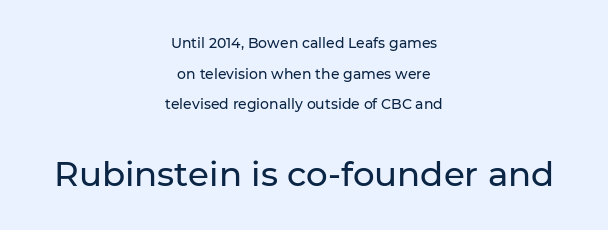
Q: Is the text italic (slanted)? A: No, it is upright.
Q: Is the typeface a serif or a sans-serif typeface? A: Sans-serif.
Q: Is the text underlined? A: No.
Q: How is the paragraph aligned? A: Centered.
Q: Is the spacing between letters normal or unusually wide? A: Normal.
Q: Is the spacing between lines tight, normal or loose? A: Loose.
Q: Which block of text is set in a larger size, the first (top) or the second (bottom)? A: The second (bottom) one.
Q: Width (condensed, normal, or wide)? A: Normal.
Q: Stroke contrast? A: Low.
Q: x-height? A: Medium.
Q: Monospaced? A: No.
